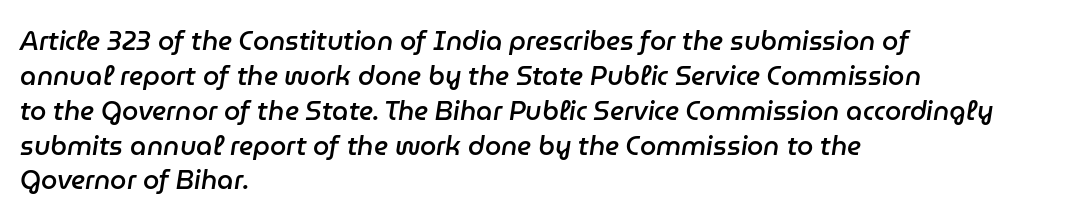
The lettering tilts uniformly, giving the passage an italic look. Each line starts at the same left margin while the right side varies. Words appear dense and cohesive because spacing is normal. Reading down the column, the eye jumps a familiar distance to each next line. Emphasis by weight is partial: semibold. Beneath every word, the page is bare.
